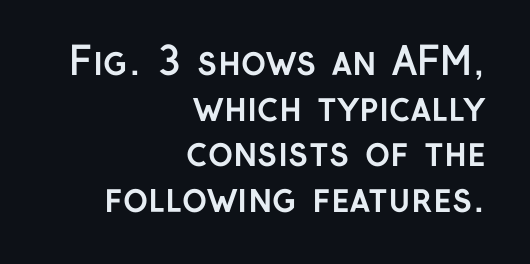
{"serif": "no", "italic": "no", "bold": "yes", "weight": "semibold", "width": "normal", "stroke_contrast": "low", "x_height": "medium", "monospaced": "no", "underline": "no", "align": "right", "line_spacing_ratio": 1.2, "letter_spacing": "normal", "letter_spacing_em": 0.0, "glyph_px": 38}
